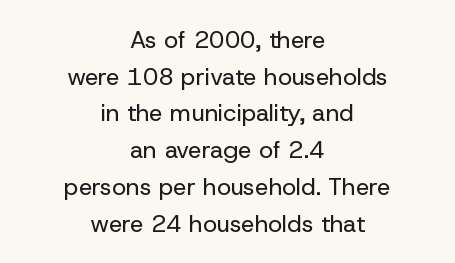
Q: Is the text bold? A: No.
Q: Is the text italic (slanted)? A: No, it is upright.
Q: Is the text underlined? A: No.
Q: How is the paragraph aligned? A: Centered.
Q: Is the spacing between letters normal or unusually wide? A: Normal.
Q: Is the spacing between lines tight, normal or loose? A: Normal.
